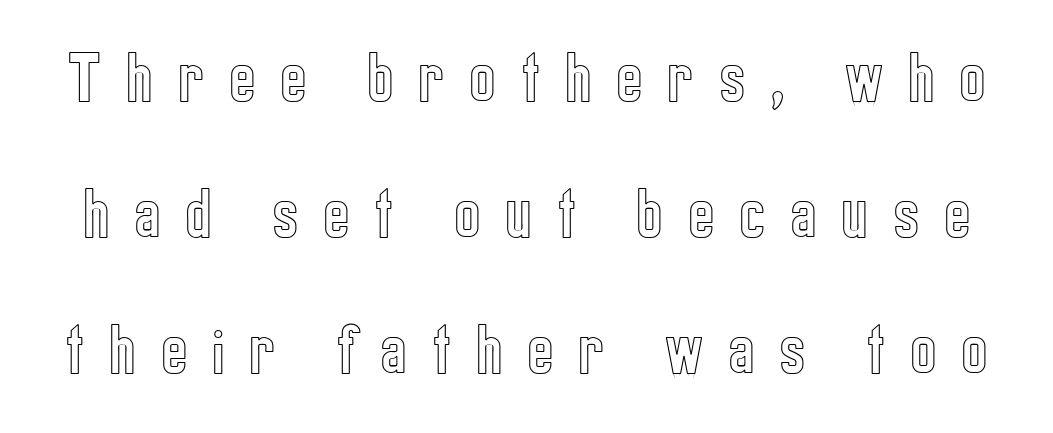
The image shows 56 px condensed type, upright; set loose line spacing (2.43x), unusually wide letter spacing (+0.44 em), not underlined; a medium x-height.
